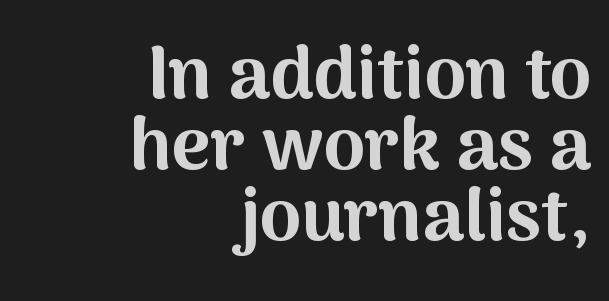
Q: Is the text bold? A: Yes.
Q: Is the text italic (slanted)? A: No, it is upright.
Q: Is the typeface a serif or a sans-serif typeface? A: Sans-serif.
Q: Is the text underlined? A: No.
Q: How is the paragraph aligned? A: Right-aligned.
Q: Is the spacing between letters normal or unusually wide? A: Normal.
Q: Is the spacing between lines tight, normal or loose? A: Tight.
Q: Width (condensed, normal, or wide)? A: Normal.
Q: Stroke contrast? A: Medium.
Q: x-height? A: Medium.
Q: Monospaced? A: No.
